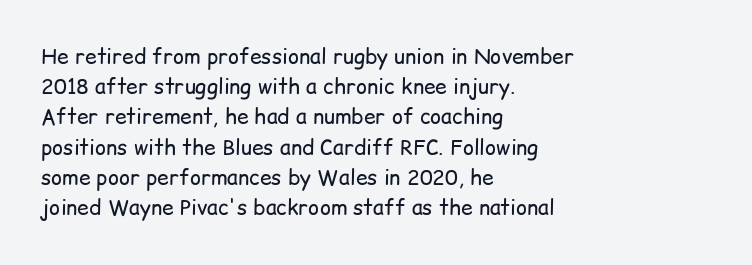
Q: Is the text bold? A: No.
Q: Is the text italic (slanted)? A: No, it is upright.
Q: Is the text underlined? A: No.
Q: How is the paragraph aligned? A: Left-aligned.
Q: Is the spacing between letters normal or unusually wide? A: Normal.
Q: Is the spacing between lines tight, normal or loose? A: Normal.
